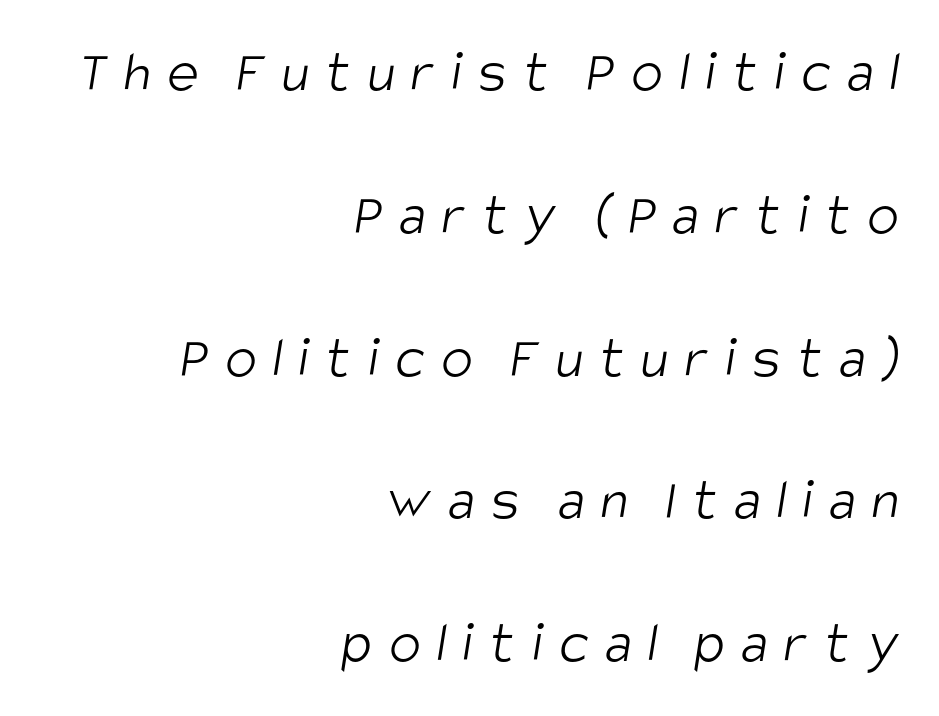
Q: Is the text bold? A: No.
Q: Is the typeface a serif or a sans-serif typeface? A: Sans-serif.
Q: Is the text underlined? A: No.
Q: How is the paragraph aligned? A: Right-aligned.
Q: Is the spacing between letters normal or unusually wide? A: Unusually wide.
Q: Is the spacing between lines tight, normal or loose? A: Loose.
Q: Width (condensed, normal, or wide)? A: Condensed.
Q: Stroke contrast? A: Low.
Q: x-height? A: Large.
Q: Monospaced? A: No.
